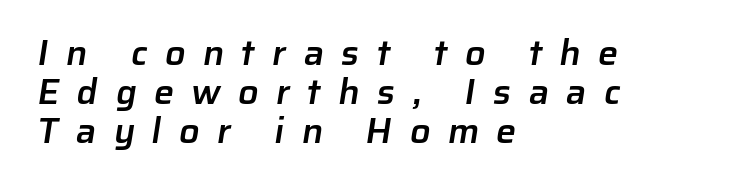
{"serif": "no", "bold": "semi", "weight": "semibold", "width": "normal", "stroke_contrast": "low", "x_height": "medium", "monospaced": "no", "underline": "no", "align": "left", "line_spacing": "tight", "line_spacing_ratio": 1.09, "letter_spacing": "wide", "letter_spacing_em": 0.48, "glyph_px": 36}
